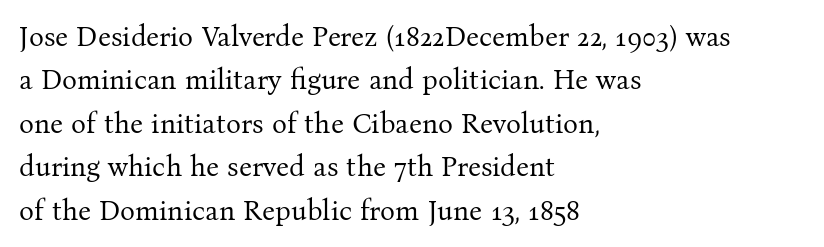
The image shows 28 px regular-weight serif type, upright; set left-aligned, normal line spacing (1.55x), normal letter spacing, not underlined; medium stroke contrast and a medium x-height.
